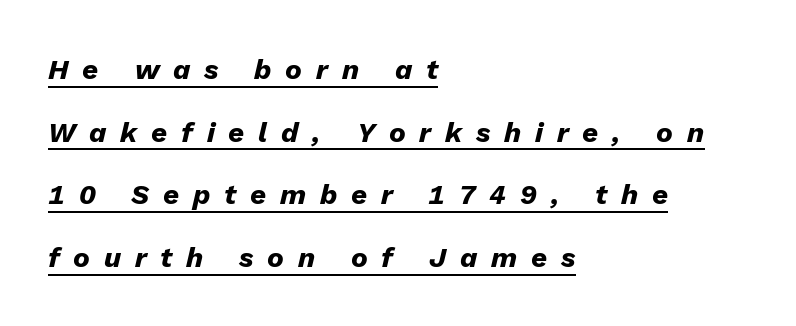
{"italic": "yes", "lean": "right", "slant_degrees": 13, "bold": "yes", "weight": "heavy", "width": "normal", "stroke_contrast": "low", "x_height": "medium", "monospaced": "no", "underline": "yes", "align": "left", "line_spacing": "loose", "line_spacing_ratio": 2.24, "letter_spacing": "wide", "letter_spacing_em": 0.49, "glyph_px": 28}
